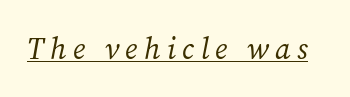
{"serif": "yes", "italic": "yes", "lean": "right", "slant_degrees": 12, "bold": "no", "weight": "regular", "width": "normal", "stroke_contrast": "medium", "x_height": "medium", "monospaced": "no", "underline": "yes", "letter_spacing": "wide", "letter_spacing_em": 0.21, "glyph_px": 30}
